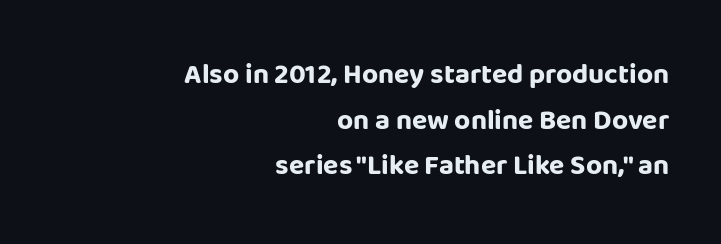
Q: Is the text bold? A: Yes.
Q: Is the text italic (slanted)? A: No, it is upright.
Q: Is the typeface a serif or a sans-serif typeface? A: Sans-serif.
Q: Is the text underlined? A: No.
Q: How is the paragraph aligned? A: Right-aligned.
Q: Is the spacing between letters normal or unusually wide? A: Normal.
Q: Is the spacing between lines tight, normal or loose? A: Normal.
Q: Width (condensed, normal, or wide)? A: Normal.
Q: Stroke contrast? A: Low.
Q: x-height? A: Large.
Q: Monospaced? A: No.
